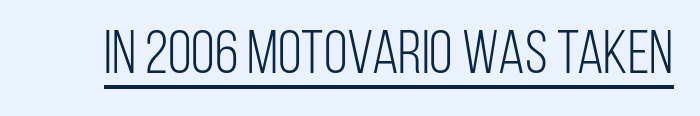
Upright lettering throughout. Each letter keeps its own natural width here, so spacing adapts to shape. Heaviness? Minimal to ordinary, like unemphasized prose. Look at the tracking — it's just the regular setting, nothing added. The characters display no serif detailing; their extremities are plain. Glance below the letters and you will spot a drawn line.
